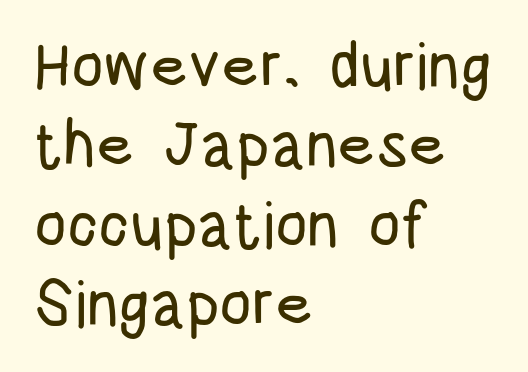
Posture: straight, roman, zero tilt. The rendering uses natural spacing where letterforms have individual widths. A typesetter would label this face a sans. The line texture is even and compact thanks to regular tracking. The strip under each line holds only bare page.
